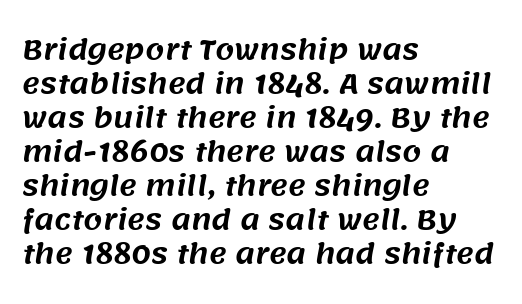
Q: Is the text underlined? A: No.
Q: How is the paragraph aligned? A: Left-aligned.
Q: Is the spacing between letters normal or unusually wide? A: Normal.
Q: Is the spacing between lines tight, normal or loose? A: Normal.
